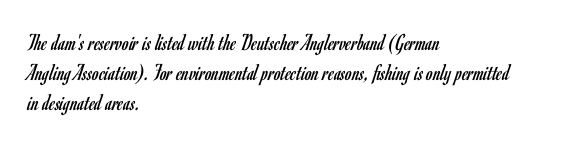
The image shows 24 px text type; set left-aligned, normal line spacing (1.26x), normal letter spacing, not underlined.
